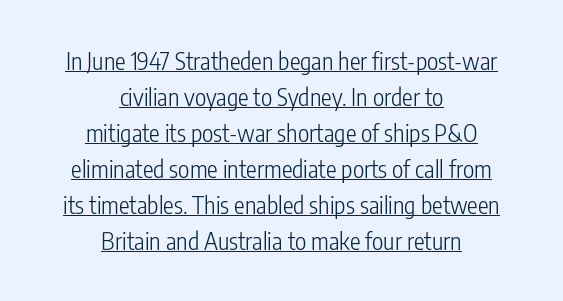
Q: Is the text bold? A: No.
Q: Is the text italic (slanted)? A: No, it is upright.
Q: Is the text underlined? A: Yes.
Q: How is the paragraph aligned? A: Centered.
Q: Is the spacing between letters normal or unusually wide? A: Normal.
Q: Is the spacing between lines tight, normal or loose? A: Normal.
